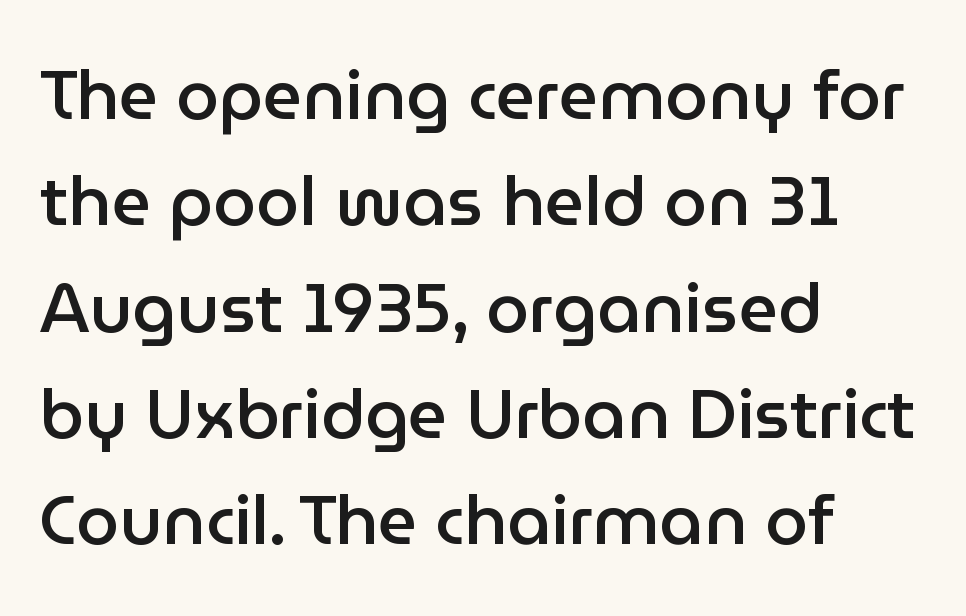
{"serif": "no", "italic": "no", "bold": "semi", "weight": "semibold", "width": "normal", "stroke_contrast": "low", "x_height": "medium", "monospaced": "no", "underline": "no", "align": "left", "line_spacing": "normal", "line_spacing_ratio": 1.54, "letter_spacing": "normal", "letter_spacing_em": 0.0, "glyph_px": 69}
